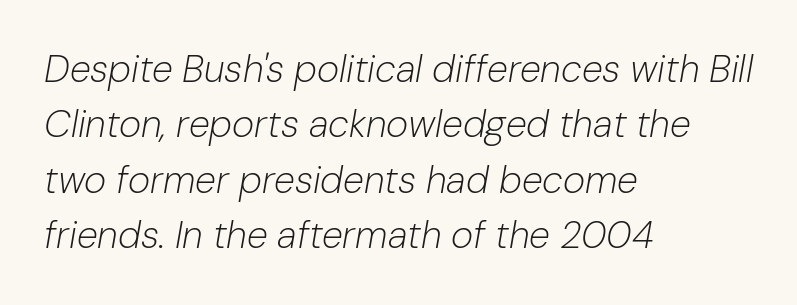
{"italic": "yes", "lean": "right", "slant_degrees": 10, "bold": "no", "weight": "light", "width": "normal", "stroke_contrast": "low", "x_height": "medium", "monospaced": "no", "underline": "no", "align": "left", "line_spacing": "normal", "line_spacing_ratio": 1.46, "letter_spacing": "normal", "letter_spacing_em": 0.0, "glyph_px": 38}
